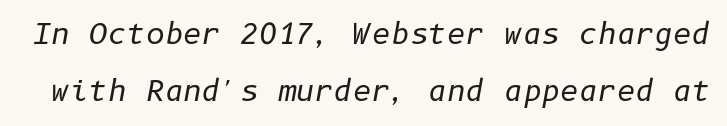
Unmarked baselines from the first word to the last. The letters look calm and open, with moderate or lighter stems. The passage shown leans; its letterforms are oblique. A great deal of white space separates one row of letters from the next. The line texture is even and compact thanks to regular tracking.
